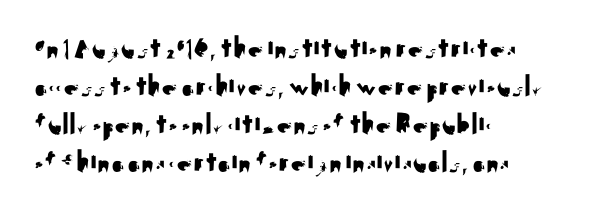
Q: Is the text italic (slanted)? A: No, it is upright.
Q: Is the typeface a serif or a sans-serif typeface? A: Sans-serif.
Q: Is the text underlined? A: No.
Q: How is the paragraph aligned? A: Left-aligned.
Q: Is the spacing between letters normal or unusually wide? A: Normal.
Q: Width (condensed, normal, or wide)? A: Normal.
Q: Stroke contrast? A: Medium.
Q: x-height? A: Small.
Q: Monospaced? A: No.
